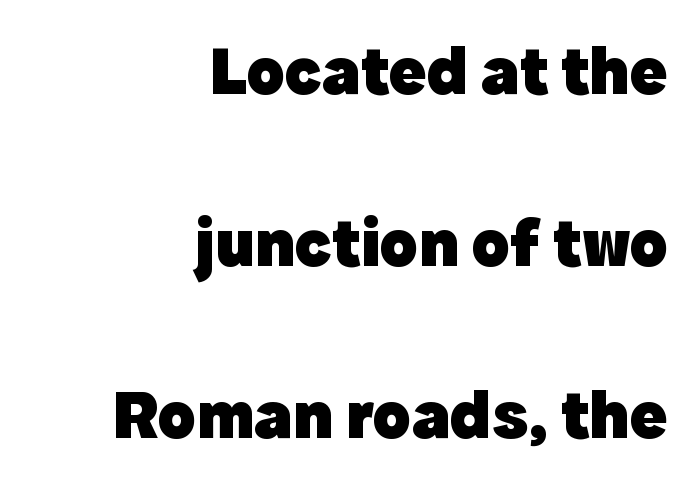
Q: Is the text bold? A: Yes.
Q: Is the text italic (slanted)? A: No, it is upright.
Q: Is the typeface a serif or a sans-serif typeface? A: Sans-serif.
Q: Is the text underlined? A: No.
Q: How is the paragraph aligned? A: Right-aligned.
Q: Is the spacing between letters normal or unusually wide? A: Normal.
Q: Is the spacing between lines tight, normal or loose? A: Loose.
Q: Width (condensed, normal, or wide)? A: Normal.
Q: x-height? A: Medium.
Q: Monospaced? A: No.
